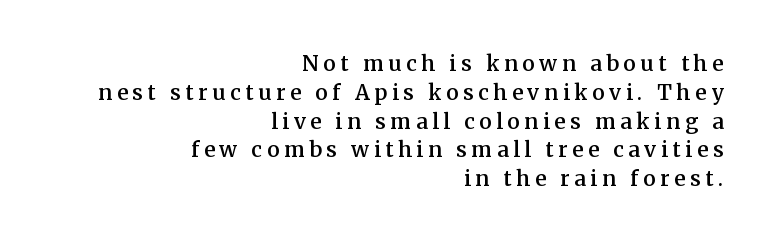
Q: Is the text bold? A: Semi-bold.
Q: Is the text italic (slanted)? A: No, it is upright.
Q: Is the text underlined? A: No.
Q: How is the paragraph aligned? A: Right-aligned.
Q: Is the spacing between letters normal or unusually wide? A: Unusually wide.
Q: Is the spacing between lines tight, normal or loose? A: Normal.
